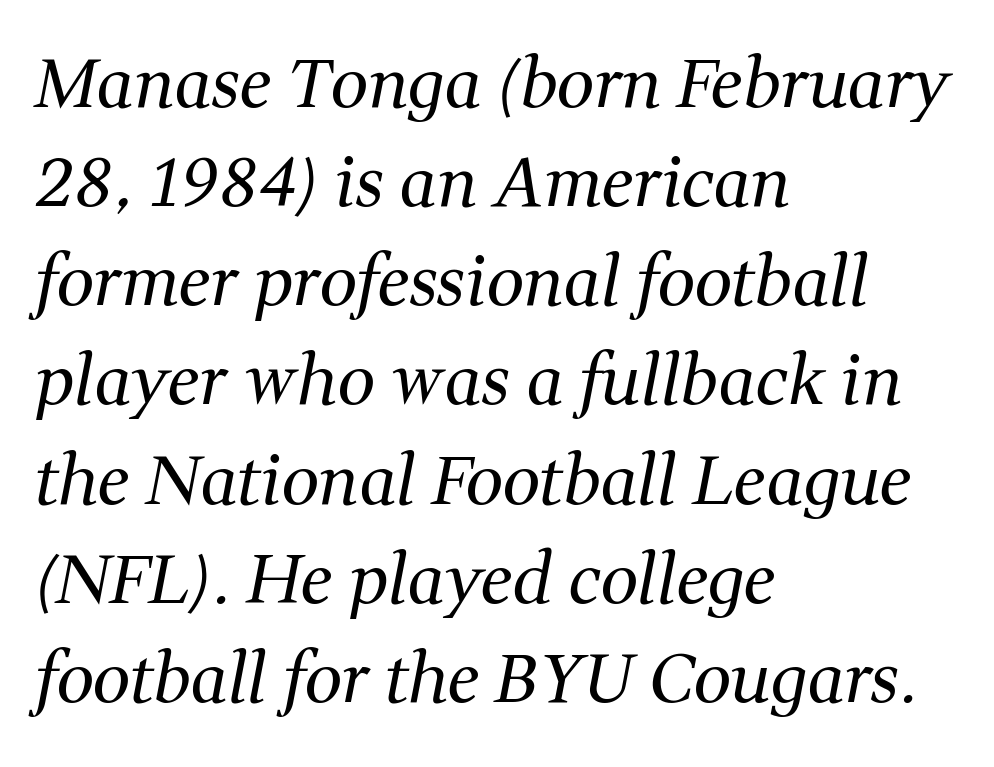
The image shows 67 px regular-weight serif type, italic (leaning right); set left-aligned, normal line spacing (1.48x), normal letter spacing, not underlined; medium stroke contrast and a medium x-height.
